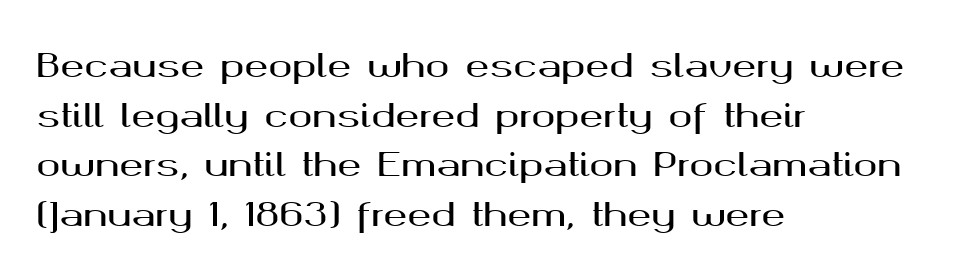
The image shows 32 px wide sans-serif type, upright; set left-aligned, normal line spacing (1.55x), normal letter spacing, not underlined; medium stroke contrast and a medium x-height.
